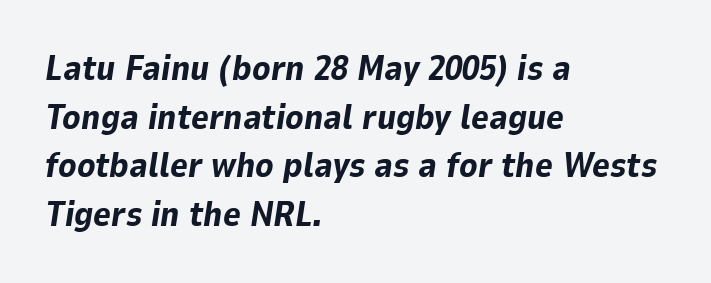
You could call the tracking neutral — neither tight nor loose. The passage shown leans; its letterforms are oblique. Is there much room between lines? A standard amount, neither cramped nor airy. Think of a printed novel: that variable character pitch is what you see here. A full-strength bold gives these letters their thick strokes.
